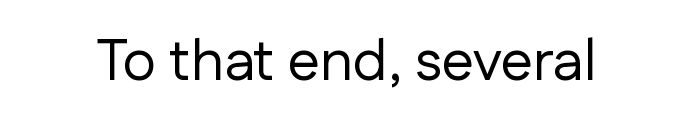
Compared with a typical body face, this is equally light or lighter still. Each letter keeps its own natural width here, so spacing adapts to shape. A typesetter would mark this as roman, not italic. I'd call this a sans setting — the letters go barefoot. Honestly, the letter spacing is just normal — you wouldn't notice it.
